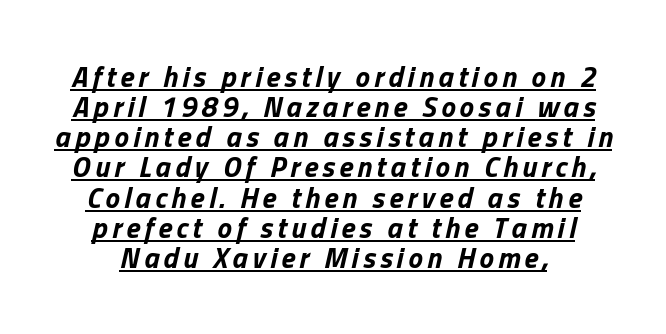
The image shows 29 px bold type, italic (leaning right); set tight line spacing (1.04x), underlined; low stroke contrast and a medium x-height.
